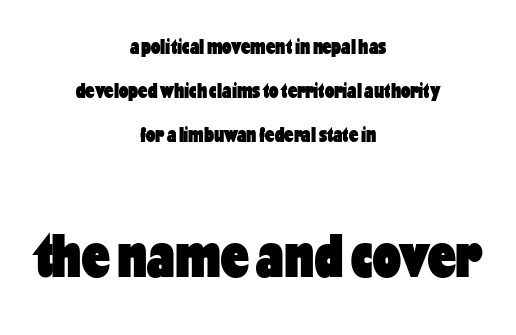
Q: Is the text bold? A: Yes.
Q: Is the text italic (slanted)? A: No, it is upright.
Q: Is the typeface a serif or a sans-serif typeface? A: Sans-serif.
Q: Is the text underlined? A: No.
Q: How is the paragraph aligned? A: Centered.
Q: Is the spacing between letters normal or unusually wide? A: Normal.
Q: Is the spacing between lines tight, normal or loose? A: Loose.
Q: Which block of text is set in a larger size, the first (top) or the second (bottom)? A: The second (bottom) one.
Q: Width (condensed, normal, or wide)? A: Condensed.
Q: Stroke contrast? A: Low.
Q: x-height? A: Medium.
Q: Monospaced? A: No.
